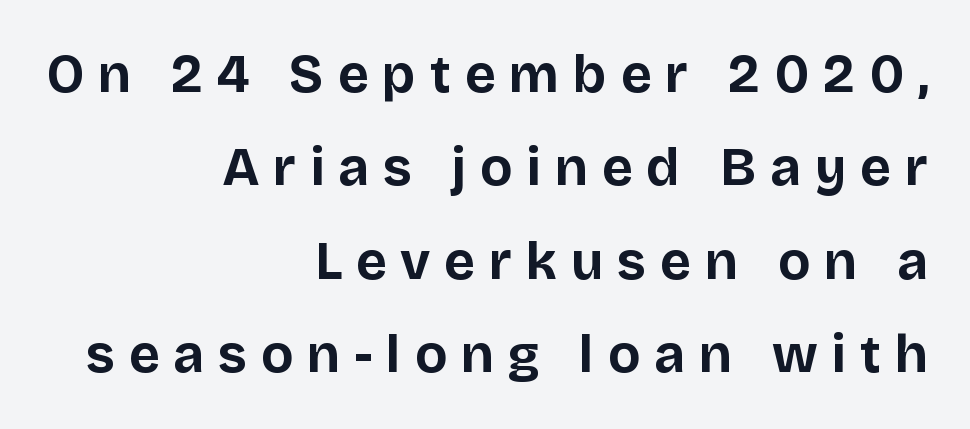
Q: Is the text bold? A: Yes.
Q: Is the text italic (slanted)? A: No, it is upright.
Q: Is the typeface a serif or a sans-serif typeface? A: Sans-serif.
Q: Is the text underlined? A: No.
Q: How is the paragraph aligned? A: Right-aligned.
Q: Is the spacing between letters normal or unusually wide? A: Unusually wide.
Q: Width (condensed, normal, or wide)? A: Normal.
Q: Stroke contrast? A: Low.
Q: x-height? A: Large.
Q: Monospaced? A: No.
